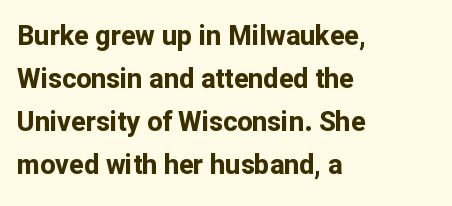
Q: Is the text bold? A: Yes.
Q: Is the text italic (slanted)? A: No, it is upright.
Q: Is the text underlined? A: No.
Q: How is the paragraph aligned? A: Left-aligned.
Q: Is the spacing between letters normal or unusually wide? A: Normal.
Q: Is the spacing between lines tight, normal or loose? A: Normal.
